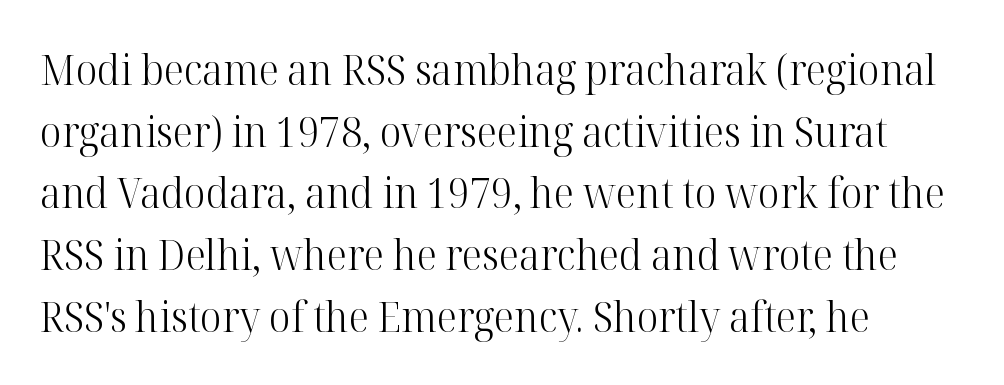
{"serif": "yes", "italic": "no", "bold": "no", "weight": "light", "width": "normal", "stroke_contrast": "high", "x_height": "medium", "monospaced": "no", "underline": "no", "align": "left", "line_spacing": "normal", "line_spacing_ratio": 1.47, "letter_spacing": "normal", "letter_spacing_em": 0.0, "glyph_px": 42}
